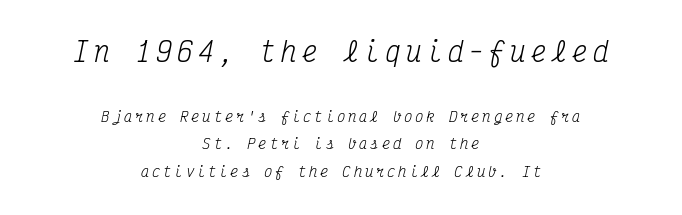
The image shows 26 px text type, italic (leaning right); set centered, loose line spacing (1.99x), unusually wide letter spacing (+0.2 em), not underlined; the first (top) block is 1.86x larger.
